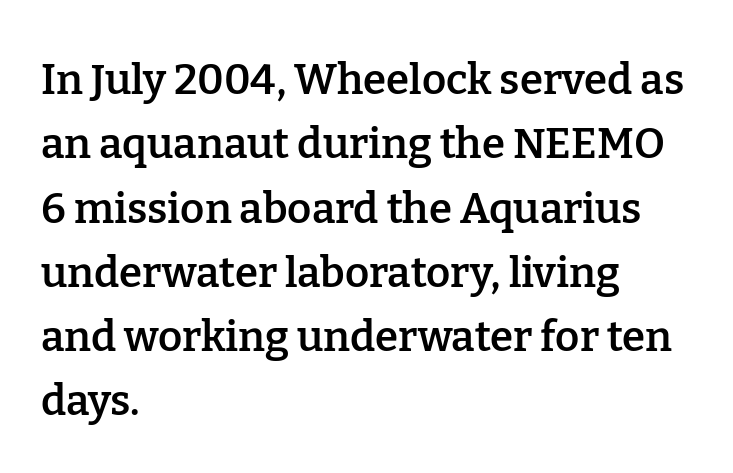
These lines carry some extra weight — a demibold, not a full bold. Each letter keeps its own natural width here, so spacing adapts to shape. Tall strokes in this sample are plumb rather than angled. This rendering leaves character spacing at its baseline value. Leading matches the norm, producing a regular column. Notice how the passage keeps a crisp vertical edge on the left only.
